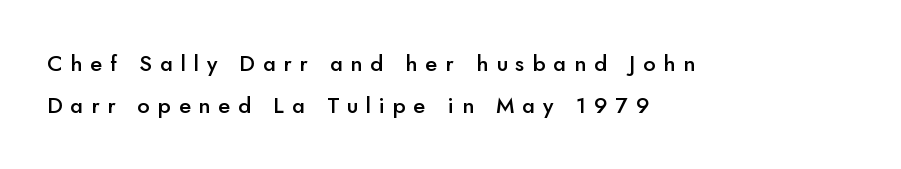
The image shows 22 px text type, upright; set left-aligned, loose line spacing (1.9x), unusually wide letter spacing (+0.36 em), not underlined.
